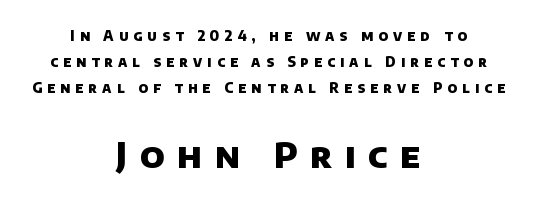
Has an underline been added? It has not. Visually the block forms a symmetrical silhouette, jagged on both flanks. Typesetter's note: full bold, strokes at maximum text heaviness. Each letter keeps its own natural width here, so spacing adapts to shape.
